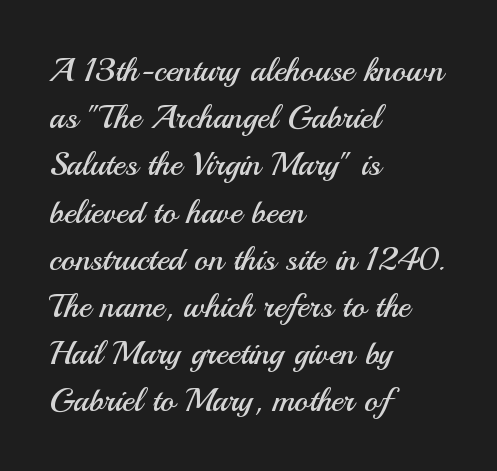
Regarding leading, the lines here are spaced in the standard way. Compared with a centered layout, this one pins lines to the left instead. This sample uses a sans-serif face. There is no visible air inserted between adjacent glyphs. Counters stay open thanks to moderate or lighter strokes.
